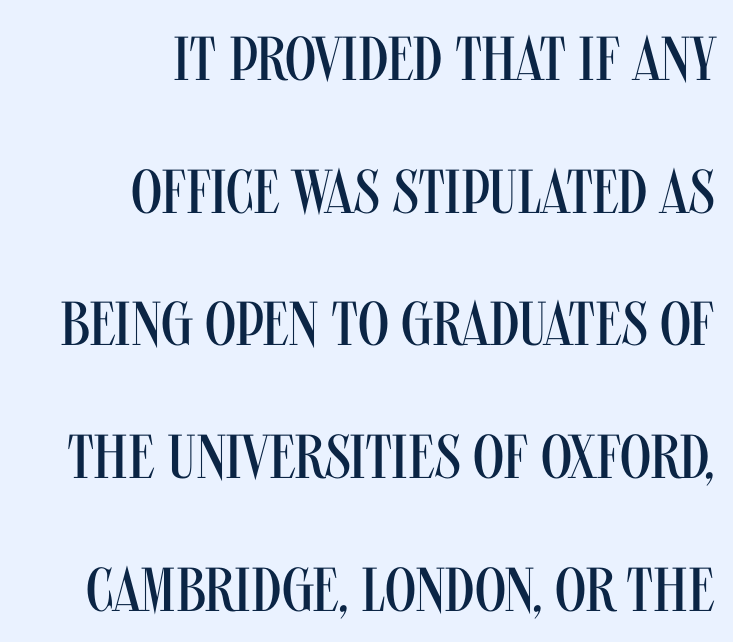
The image shows 62 px regular-weight, condensed sans-serif type, upright; set right-aligned, loose line spacing (2.14x), normal letter spacing, not underlined; medium stroke contrast and a large x-height.
